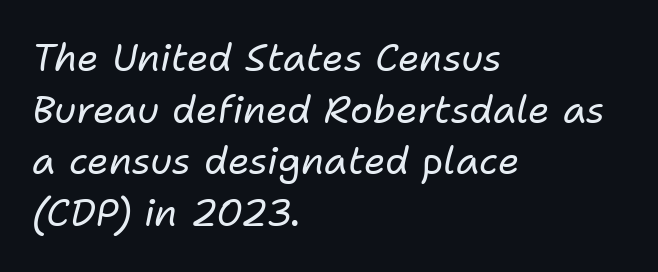
The image shows 38 px regular-weight type, italic (leaning right); set left-aligned, normal line spacing (1.36x), normal letter spacing, not underlined; low stroke contrast and a medium x-height.
